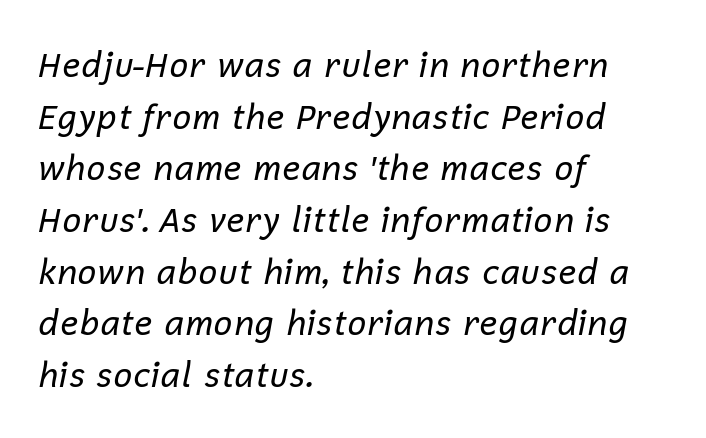
Posture: slanted. Every row of glyphs begins at an identical x-position on the left. The line-height multiplier appears to be the usual default. Weight class: somewhere from thin through regular. What stands out about the letter spacing? Nothing — it is the standard amount.
